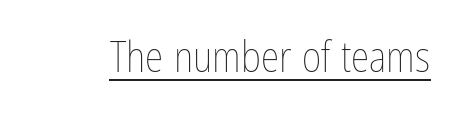
A light-to-regular cut is what we see here. Does a line run under the words? Yes, clearly. The line texture is even and compact thanks to regular tracking. The type sits square on the baseline with zero lean.
